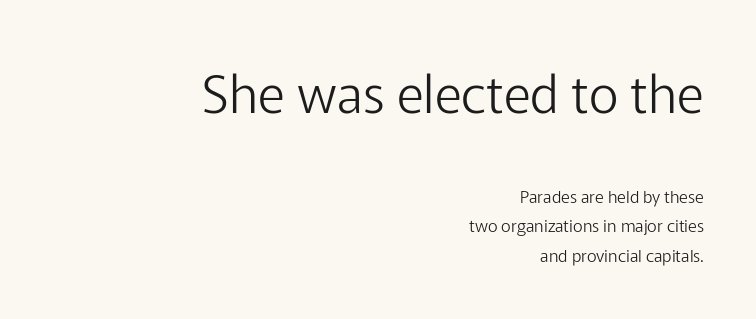
The image shows 52 px light sans-serif type, upright; set right-aligned, line spacing 1.72x, normal letter spacing, not underlined; the first (top) block is 3.06x larger; low stroke contrast and a medium x-height.
